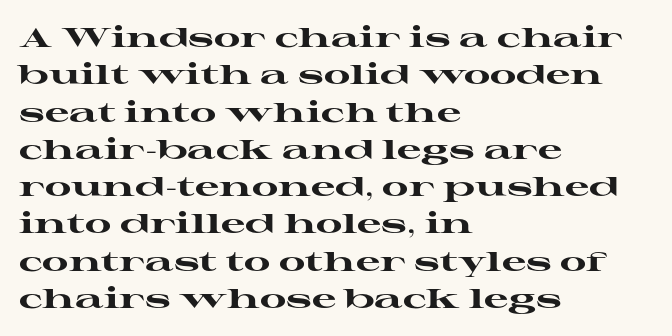
It's the straight-up-and-down kind of type. The lines are quadded left. Letter spacing: default. Rule under the text: the space is simply empty. The space between consecutive lines is moderate. Notice how thick the strokes are: this is what a full bold looks like.
